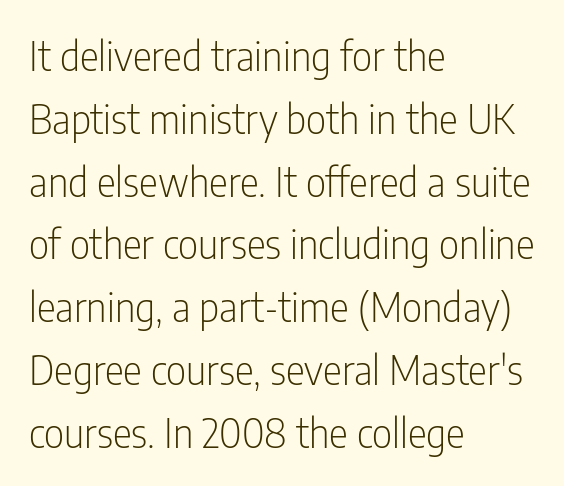
{"serif": "no", "italic": "no", "bold": "no", "weight": "light", "width": "condensed", "stroke_contrast": "low", "x_height": "medium", "monospaced": "no", "underline": "no", "align": "left", "line_spacing": "normal", "line_spacing_ratio": 1.57, "letter_spacing": "normal", "letter_spacing_em": 0.0, "glyph_px": 40}
